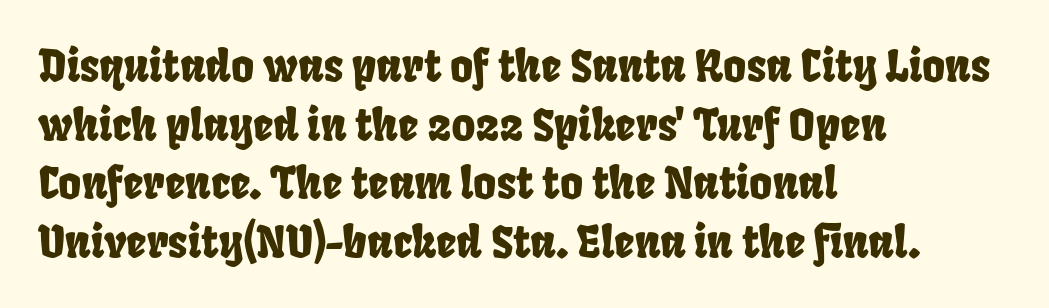
Is this a fixed-width face? No — the glyphs have proportional, varying widths. Type style note: lacks serifs. Nobody touched the tracking dial on this one. These lines stack with their left ends in a neat column.
